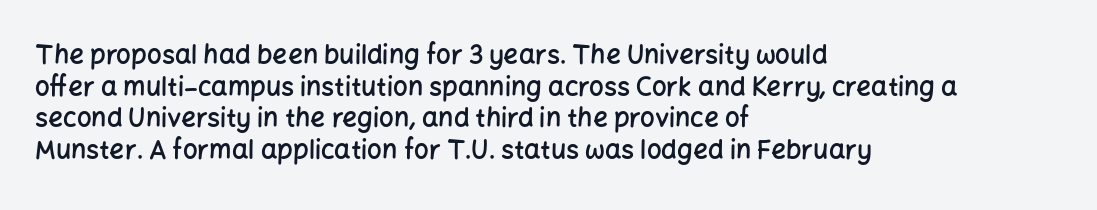
The image shows 26 px text type, upright; set left-aligned, line spacing 1.22x, normal letter spacing, not underlined.
